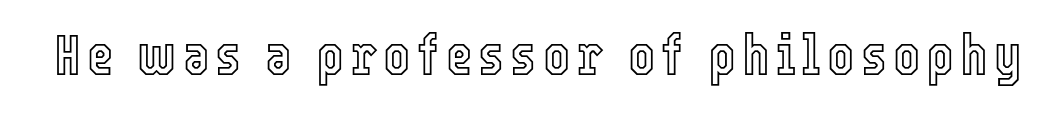
Q: Is the text italic (slanted)? A: No, it is upright.
Q: Is the text underlined? A: No.
Q: Width (condensed, normal, or wide)? A: Condensed.
Q: x-height? A: Medium.
Q: Monospaced? A: No.
